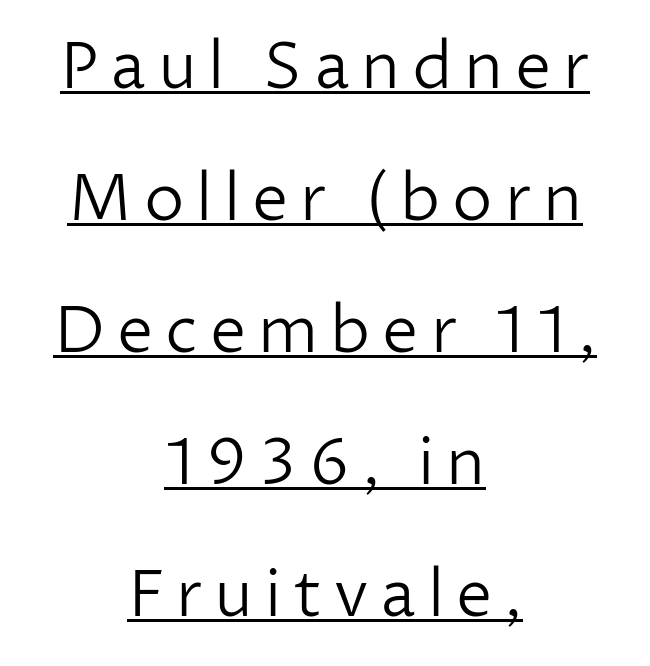
Q: Is the text bold? A: No.
Q: Is the text italic (slanted)? A: No, it is upright.
Q: Is the typeface a serif or a sans-serif typeface? A: Sans-serif.
Q: Is the text underlined? A: Yes.
Q: How is the paragraph aligned? A: Centered.
Q: Is the spacing between lines tight, normal or loose? A: Loose.
Q: Width (condensed, normal, or wide)? A: Normal.
Q: Stroke contrast? A: Low.
Q: x-height? A: Medium.
Q: Monospaced? A: No.
